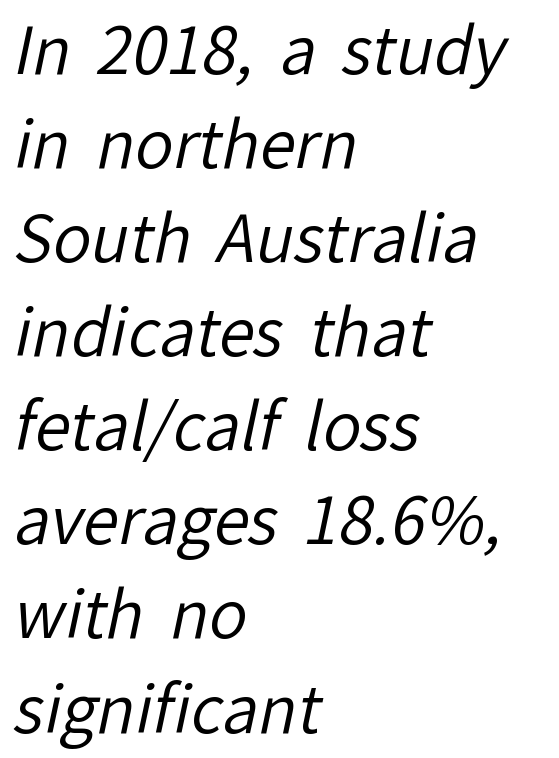
The line texture is even and compact thanks to regular tracking. This rendering features lettering with no underline. Horizontal bands of white between lines are of average thickness. Where is the straight margin? On the left.
